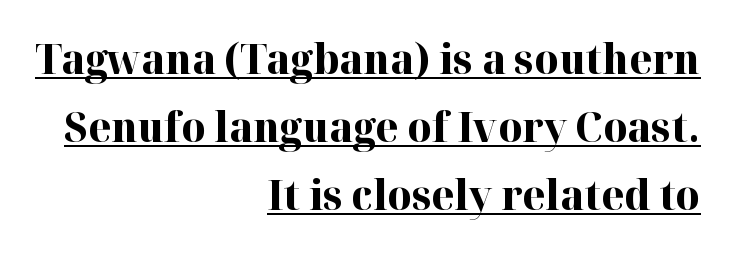
The image shows 42 px bold serif type, upright; set right-aligned, normal line spacing (1.62x), normal letter spacing, underlined; high stroke contrast and a medium x-height.
